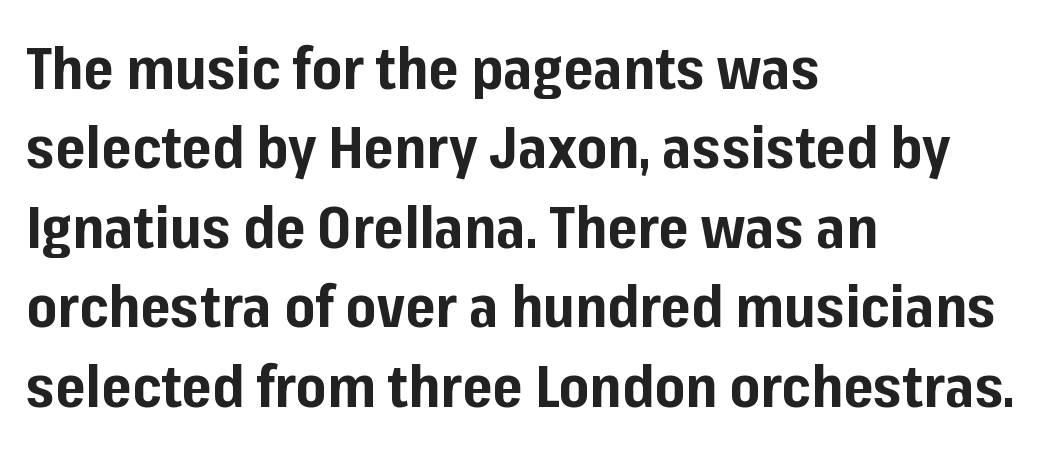
The image shows 58 px bold sans-serif type, upright; set left-aligned, normal line spacing (1.37x), normal letter spacing, not underlined; low stroke contrast and a medium x-height.
